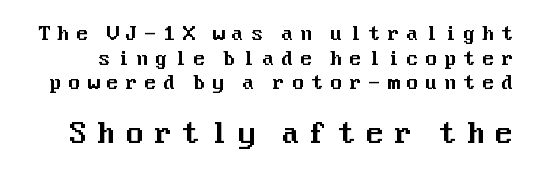
{"serif": "no", "italic": "no", "width": "normal", "stroke_contrast": "medium", "x_height": "medium", "underline": "no", "line_spacing": "normal", "line_spacing_ratio": 1.29, "letter_spacing": "wide", "letter_spacing_em": 0.31, "larger_block": "second", "size_ratio": 1.47, "glyph_px": 28}
